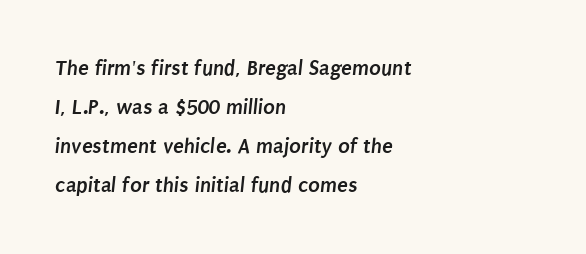
Q: Is the text bold? A: Yes.
Q: Is the text underlined? A: No.
Q: How is the paragraph aligned? A: Left-aligned.
Q: Is the spacing between letters normal or unusually wide? A: Normal.
